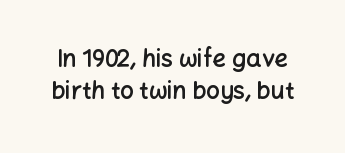
Q: Is the text bold? A: Semi-bold.
Q: Is the text italic (slanted)? A: No, it is upright.
Q: Is the text underlined? A: No.
Q: Is the spacing between letters normal or unusually wide? A: Normal.
Q: Is the spacing between lines tight, normal or loose? A: Normal.
